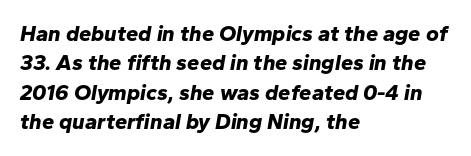
Strong, thick strokes mark this as bold type. Caption: multi-line text, flush left, ragged right. The block of text has a typical density, with ordinary space between rows. Is the letter spacing exaggerated? No — it looks like the ordinary default. These lines were composed using italics.
